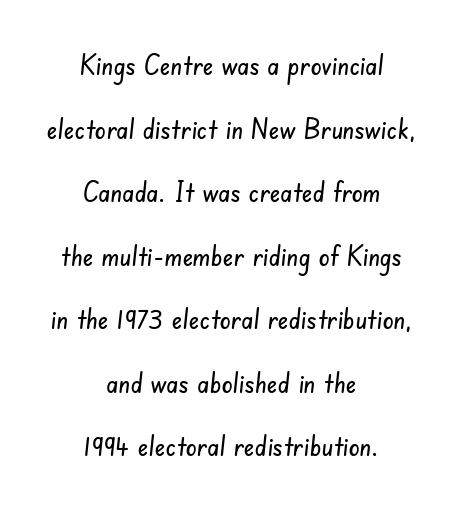
The image shows 28 px condensed sans-serif type; set centered, loose line spacing (2.27x), normal letter spacing, not underlined; low stroke contrast and a small x-height.
